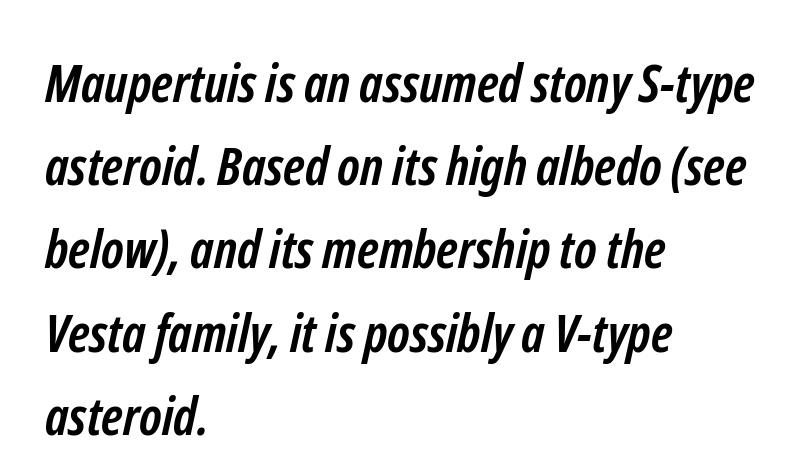
Stroke terminals: plain, sans-serif. The letterforms sit shoulder to shoulder at normal distance. This sample has the flowing, uneven cadence of proportional lettering. In CSS terms this would be text-align: left.
